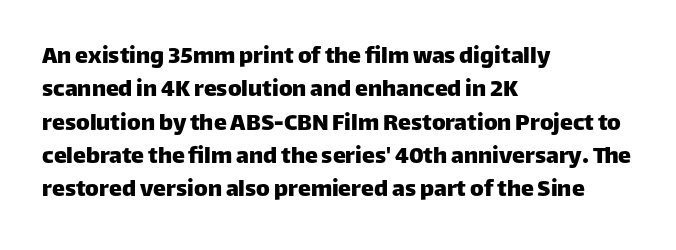
Q: Is the text italic (slanted)? A: No, it is upright.
Q: Is the text underlined? A: No.
Q: How is the paragraph aligned? A: Left-aligned.
Q: Is the spacing between letters normal or unusually wide? A: Normal.
Q: Is the spacing between lines tight, normal or loose? A: Normal.
